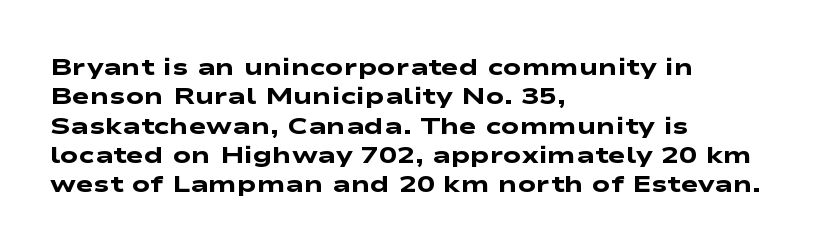
{"bold": "yes", "underline": "no", "align": "left", "line_spacing_ratio": 1.22, "letter_spacing": "normal", "letter_spacing_em": 0.0, "glyph_px": 24}
